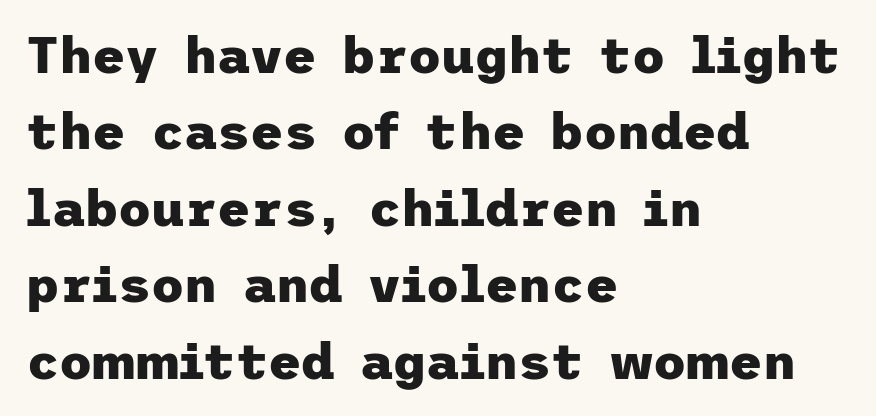
The line-height multiplier appears to be the usual default. Pretty heavy lettering here — definitely bold. Designer's note — italics off, roman on. The typesetter chose a ragged-right arrangement here. The strip under each line holds only bare page.
